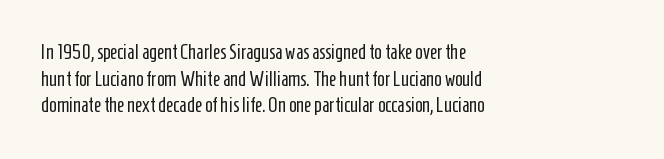
The image shows 20 px text type, upright; set left-aligned, normal line spacing (1.33x), normal letter spacing, not underlined.
